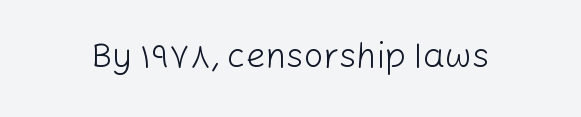
Q: Is the text bold? A: No.
Q: Is the text italic (slanted)? A: No, it is upright.
Q: Is the typeface a serif or a sans-serif typeface? A: Sans-serif.
Q: Is the text underlined? A: No.
Q: Is the spacing between letters normal or unusually wide? A: Normal.
Q: Width (condensed, normal, or wide)? A: Normal.
Q: Stroke contrast? A: Low.
Q: x-height? A: Medium.
Q: Monospaced? A: No.
